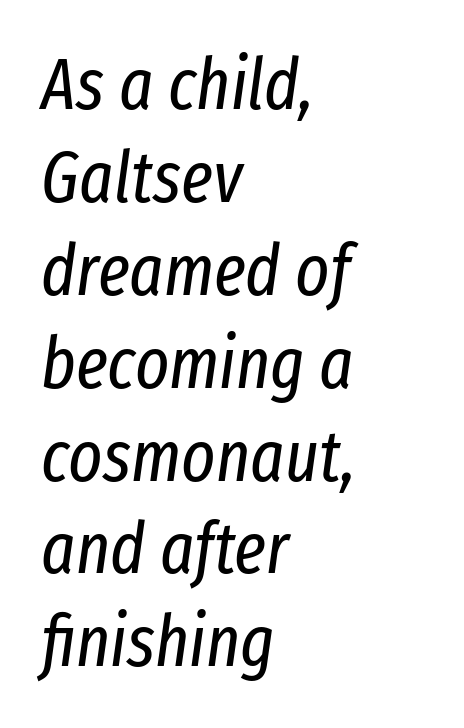
The designer left line spacing at the default. You could call the tracking neutral — neither tight nor loose. Alignment: flush left. The passage shown leans; its letterforms are oblique. Type without underlining. Here the designer chose a conventional face with non-uniform glyph widths.
